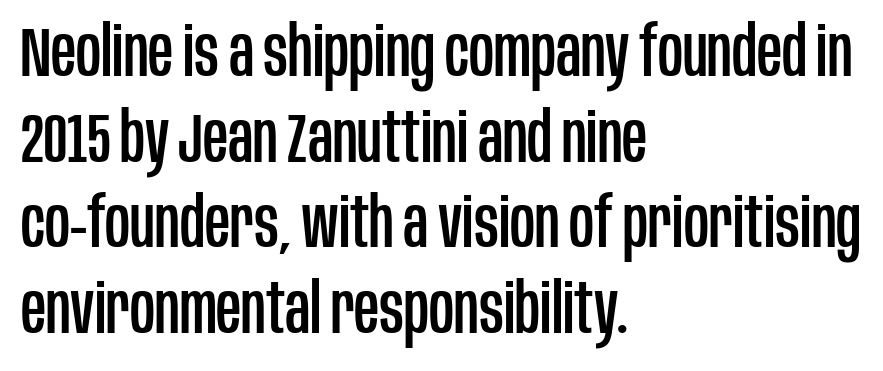
Q: Is the text italic (slanted)? A: No, it is upright.
Q: Is the typeface a serif or a sans-serif typeface? A: Sans-serif.
Q: Is the text underlined? A: No.
Q: How is the paragraph aligned? A: Left-aligned.
Q: Is the spacing between letters normal or unusually wide? A: Normal.
Q: Width (condensed, normal, or wide)? A: Condensed.
Q: Stroke contrast? A: Low.
Q: x-height? A: Large.
Q: Monospaced? A: No.
